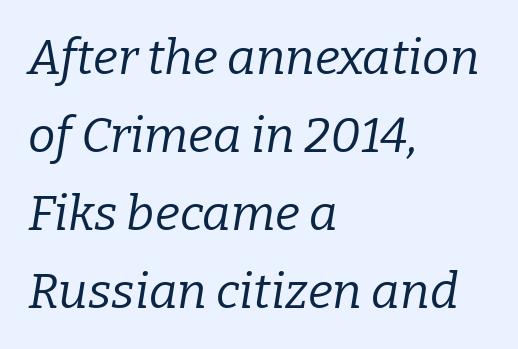
The image shows 49 px regular-weight serif type, italic (leaning right); set left-aligned, normal line spacing (1.59x), normal letter spacing, not underlined; low stroke contrast and a medium x-height.
